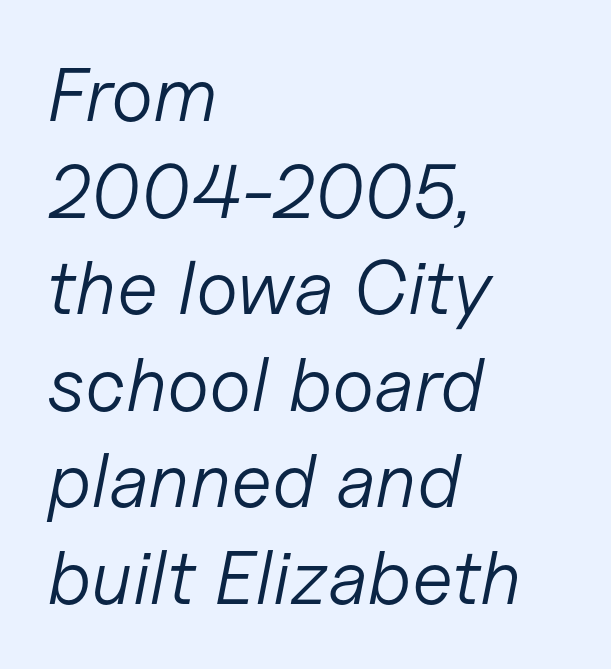
Horizontally, the lines are justified to the leading edge only. Is there much room between lines? A standard amount, neither cramped nor airy. Nothing unusual about the tracking: characters are spaced as the font intends. Glance below the letters and you will spot only blank space. This is not heavy type; no bold has been used.
